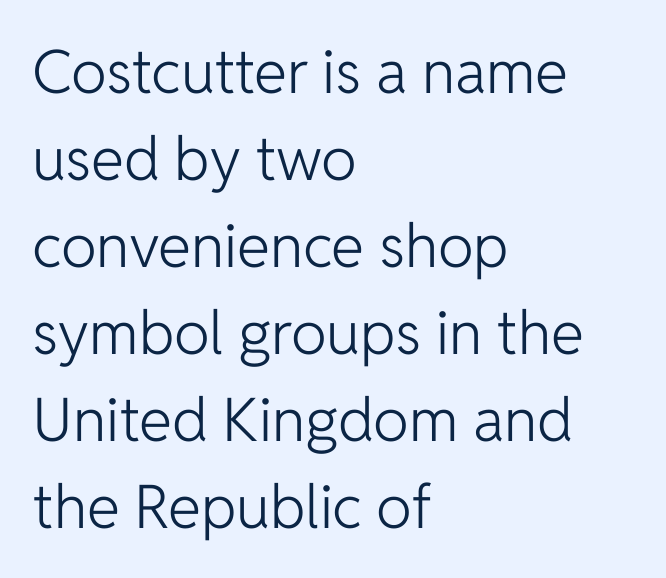
Q: Is the text bold? A: No.
Q: Is the text italic (slanted)? A: No, it is upright.
Q: Is the typeface a serif or a sans-serif typeface? A: Sans-serif.
Q: Is the text underlined? A: No.
Q: How is the paragraph aligned? A: Left-aligned.
Q: Is the spacing between letters normal or unusually wide? A: Normal.
Q: Is the spacing between lines tight, normal or loose? A: Normal.
Q: Width (condensed, normal, or wide)? A: Normal.
Q: Stroke contrast? A: Low.
Q: x-height? A: Medium.
Q: Monospaced? A: No.
